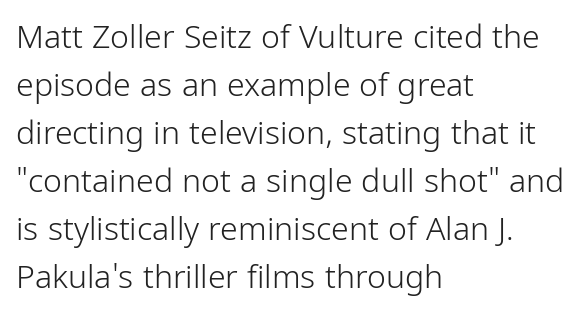
{"serif": "no", "italic": "no", "bold": "no", "weight": "light", "width": "condensed", "stroke_contrast": "low", "x_height": "medium", "monospaced": "no", "underline": "no", "align": "left", "line_spacing": "normal", "line_spacing_ratio": 1.5, "letter_spacing": "normal", "letter_spacing_em": 0.0, "glyph_px": 32}
